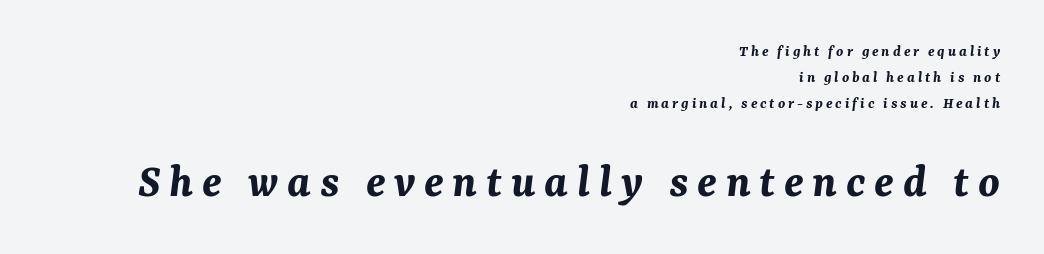
{"italic": "yes", "lean": "right", "slant_degrees": 7, "bold": "yes", "weight": "bold", "width": "normal", "stroke_contrast": "medium", "x_height": "medium", "monospaced": "no", "underline": "no", "align": "right", "line_spacing": "normal", "line_spacing_ratio": 1.63, "larger_block": "second", "size_ratio": 3.0, "glyph_px": 48}
